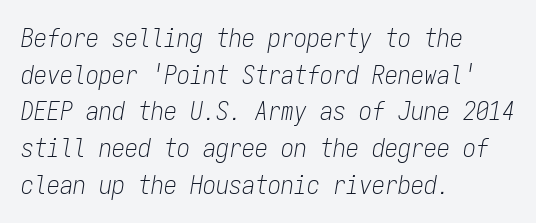
{"italic": "yes", "lean": "right", "slant_degrees": 9, "bold": "no", "underline": "no", "align": "left", "line_spacing": "normal", "line_spacing_ratio": 1.41, "letter_spacing": "normal", "letter_spacing_em": 0.0, "glyph_px": 26}
